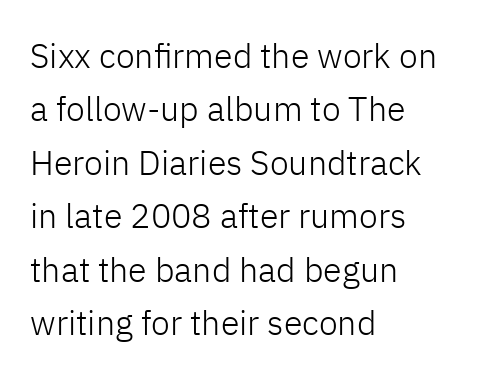
{"serif": "no", "italic": "no", "bold": "no", "weight": "light", "width": "normal", "stroke_contrast": "low", "x_height": "medium", "monospaced": "no", "underline": "no", "align": "left", "line_spacing": "normal", "line_spacing_ratio": 1.57, "letter_spacing": "normal", "letter_spacing_em": 0.0, "glyph_px": 34}
